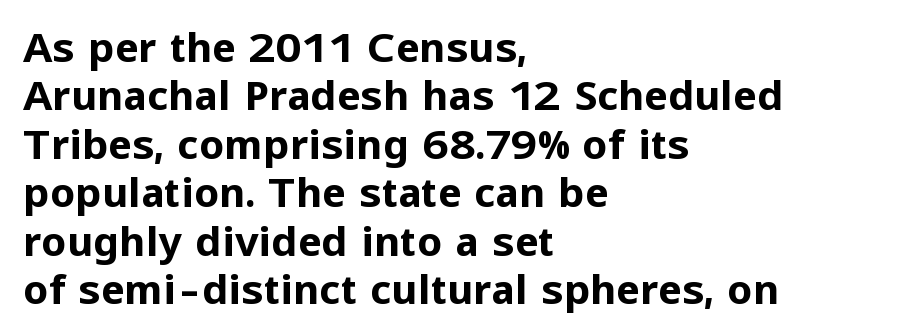
Q: Is the text bold? A: Yes.
Q: Is the text italic (slanted)? A: No, it is upright.
Q: Is the typeface a serif or a sans-serif typeface? A: Sans-serif.
Q: Is the text underlined? A: No.
Q: How is the paragraph aligned? A: Left-aligned.
Q: Is the spacing between letters normal or unusually wide? A: Normal.
Q: Width (condensed, normal, or wide)? A: Normal.
Q: Stroke contrast? A: Low.
Q: x-height? A: Medium.
Q: Monospaced? A: No.
